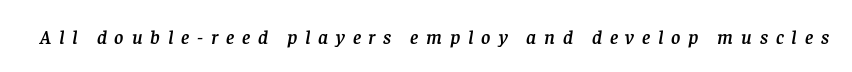
{"italic": "yes", "lean": "right", "slant_degrees": 8, "underline": "no", "letter_spacing": "wide", "letter_spacing_em": 0.39, "glyph_px": 20}
